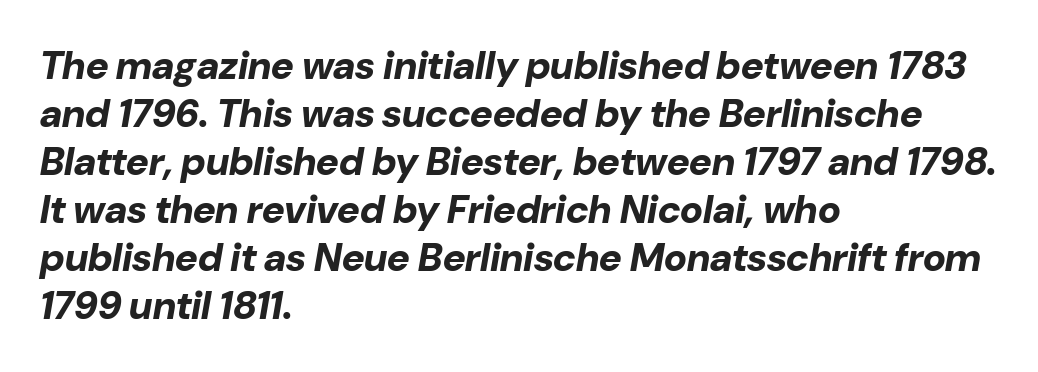
The image shows 39 px bold type, italic (leaning right); set left-aligned, line spacing 1.23x, normal letter spacing, not underlined; low stroke contrast and a medium x-height.
